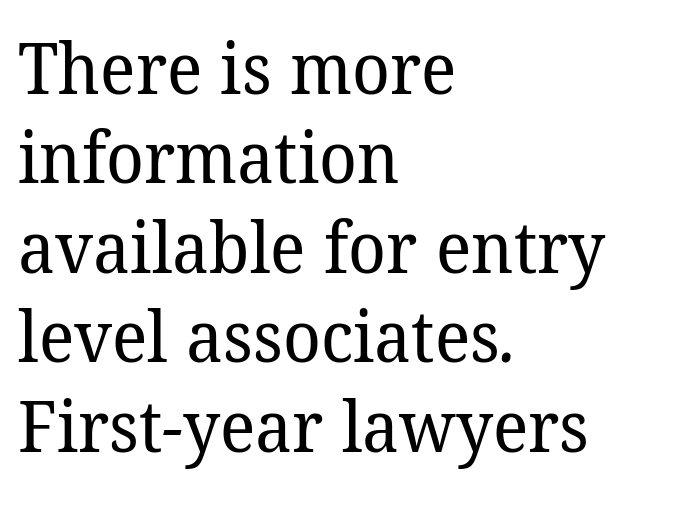
You could not count columns in this text — the font is proportionally spaced. The face used here is seriffed, in the tradition of book romans. The font is comparable to plain body text, perhaps lighter. The horizontal fit of the characters is conventional and even. Leading matches the norm, producing a regular column. Descenders are the only things crossing below the line.
